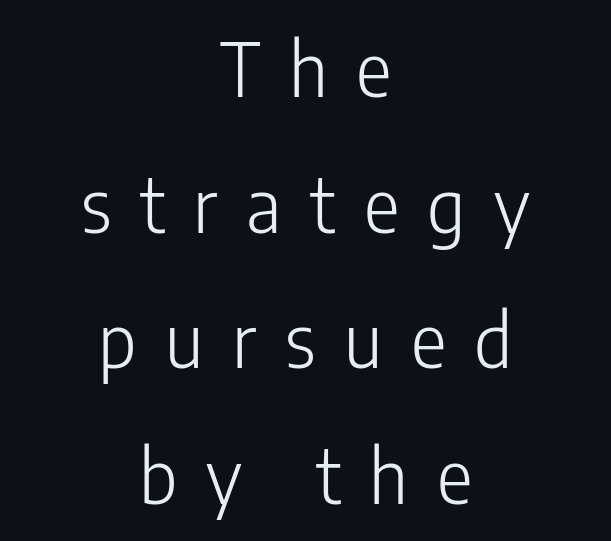
The image shows 75 px light, condensed sans-serif type, upright; set centered, line spacing 1.81x, unusually wide letter spacing (+0.38 em), not underlined; low stroke contrast and a medium x-height.
